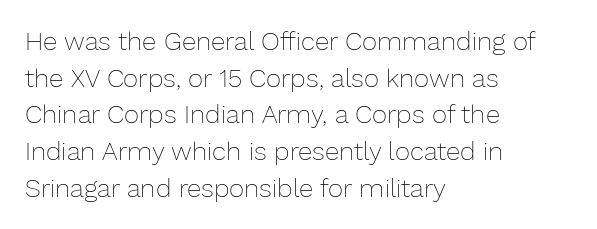
In CSS terms this would be text-align: left. The words here are not underlined. The font is comparable to plain body text, perhaps lighter. Every character sits straight up, as roman type does. The vertical gap from one line to the next is medium. Compared with typical body copy, the letter spacing here is the same.
